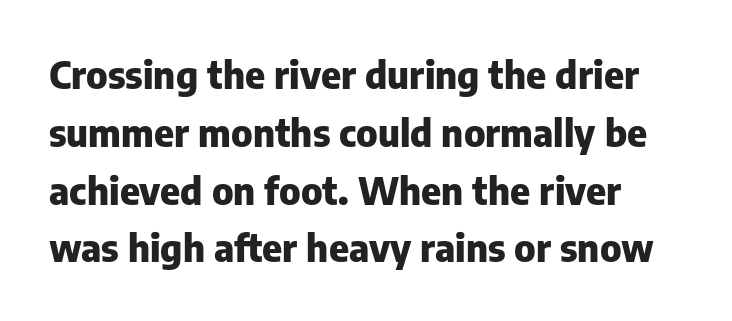
The image shows 38 px heavy sans-serif type, upright; set normal line spacing (1.52x), normal letter spacing, not underlined; low stroke contrast and a medium x-height.
